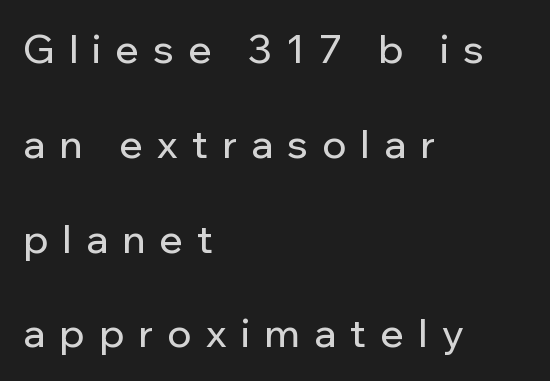
Q: Is the text italic (slanted)? A: No, it is upright.
Q: Is the typeface a serif or a sans-serif typeface? A: Sans-serif.
Q: Is the text underlined? A: No.
Q: How is the paragraph aligned? A: Left-aligned.
Q: Is the spacing between letters normal or unusually wide? A: Unusually wide.
Q: Is the spacing between lines tight, normal or loose? A: Loose.
Q: Width (condensed, normal, or wide)? A: Normal.
Q: Stroke contrast? A: Low.
Q: x-height? A: Medium.
Q: Monospaced? A: No.
